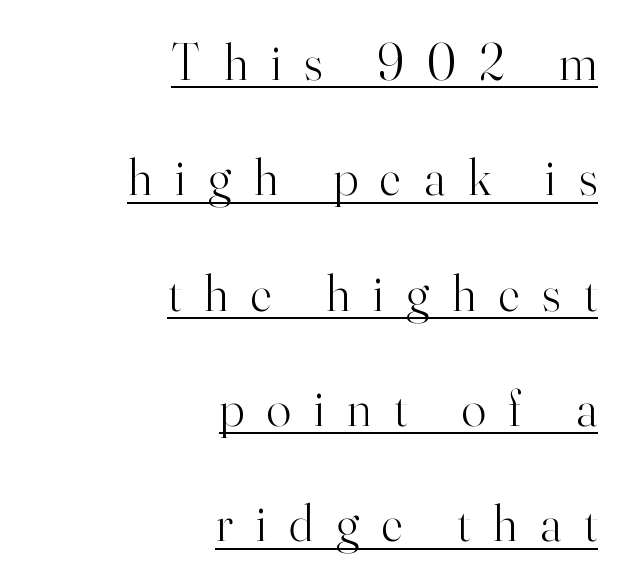
Q: Is the text bold? A: No.
Q: Is the text italic (slanted)? A: No, it is upright.
Q: Is the typeface a serif or a sans-serif typeface? A: Serif.
Q: Is the text underlined? A: Yes.
Q: How is the paragraph aligned? A: Right-aligned.
Q: Is the spacing between letters normal or unusually wide? A: Unusually wide.
Q: Is the spacing between lines tight, normal or loose? A: Loose.
Q: Width (condensed, normal, or wide)? A: Normal.
Q: Stroke contrast? A: High.
Q: x-height? A: Small.
Q: Monospaced? A: No.
